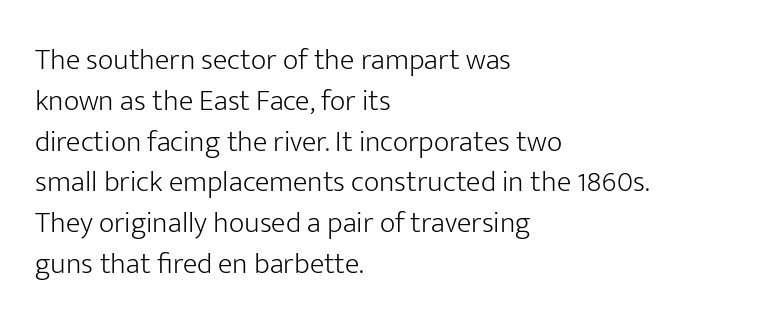
The baseline area is clear. Quick note: interline space is typical. This is roman type, the default non-slanted kind. The lines in this sample share a left origin and differ only in where they stop. Each letter keeps its own natural width here, so spacing adapts to shape.
